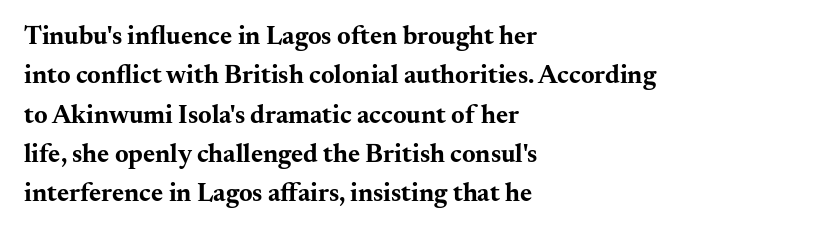
The image shows 26 px bold type, upright; set left-aligned, normal line spacing (1.51x), normal letter spacing, not underlined.
